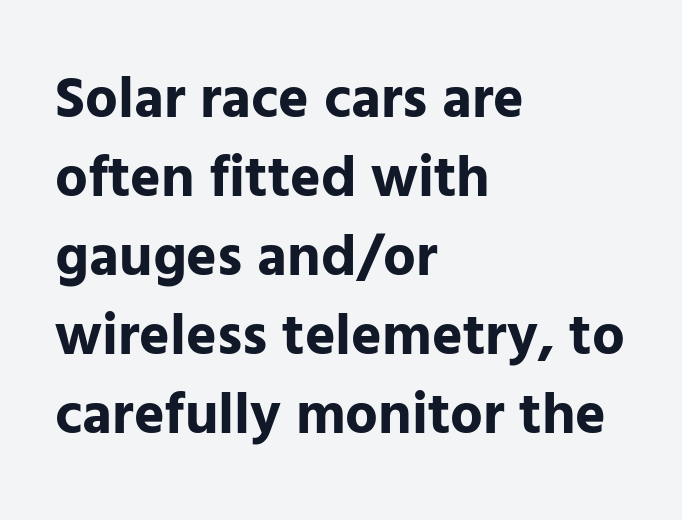
The image shows 58 px bold sans-serif type, upright; set left-aligned, normal line spacing (1.36x), normal letter spacing, not underlined; low stroke contrast and a medium x-height.
